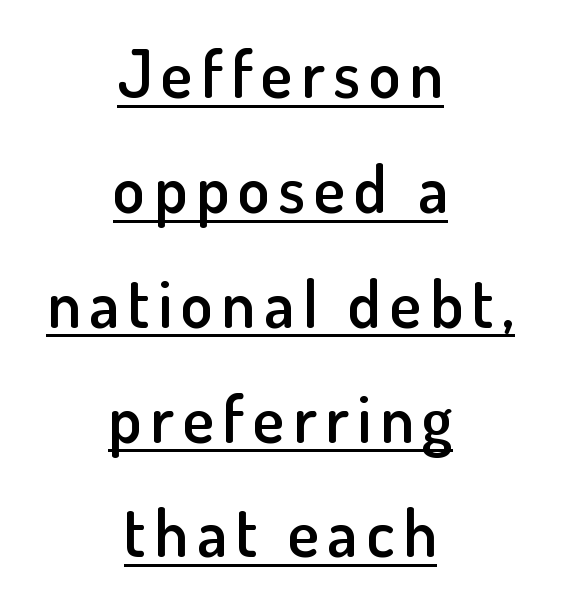
Q: Is the text bold? A: Semi-bold.
Q: Is the text italic (slanted)? A: No, it is upright.
Q: Is the typeface a serif or a sans-serif typeface? A: Sans-serif.
Q: Is the text underlined? A: Yes.
Q: How is the paragraph aligned? A: Centered.
Q: Width (condensed, normal, or wide)? A: Normal.
Q: Stroke contrast? A: Low.
Q: x-height? A: Small.
Q: Monospaced? A: No.
